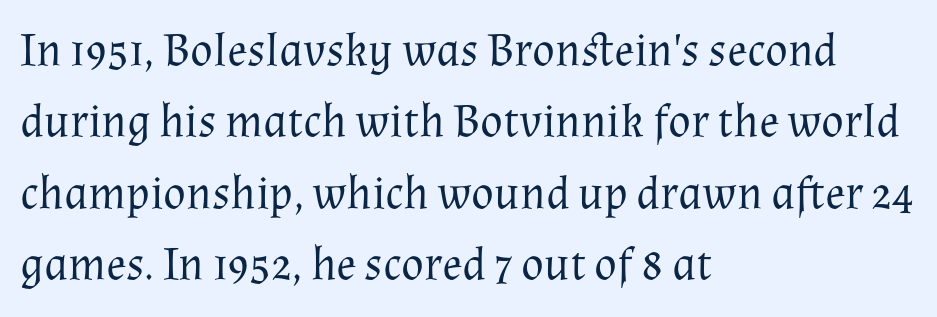
The image shows 47 px regular-weight serif type, upright; set left-aligned, normal line spacing (1.52x), normal letter spacing, not underlined; medium stroke contrast and a medium x-height.
